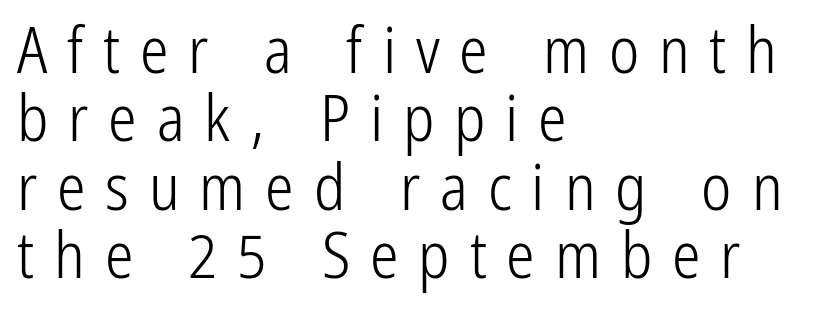
{"serif": "no", "italic": "no", "bold": "no", "weight": "light", "width": "condensed", "stroke_contrast": "low", "x_height": "medium", "monospaced": "no", "underline": "no", "align": "left", "line_spacing": "tight", "line_spacing_ratio": 1.07, "letter_spacing": "wide", "letter_spacing_em": 0.31, "glyph_px": 64}
